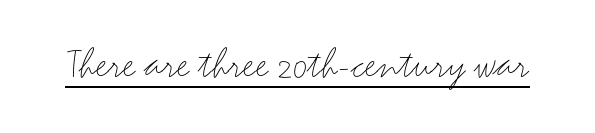
{"serif": "no", "bold": "no", "weight": "light", "width": "wide", "stroke_contrast": "medium", "x_height": "small", "monospaced": "no", "underline": "yes", "letter_spacing": "normal", "letter_spacing_em": 0.0, "glyph_px": 44}
